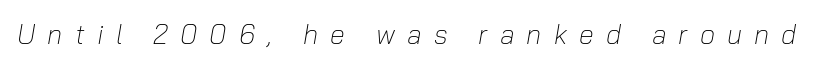
Honestly, the letter spacing is so wide it's the main thing you notice. The text carries the slant typical of an italic or oblique font. Letters rest on an invisible, unmarked baseline. Vertical stems look standard width or narrower in stroke.
